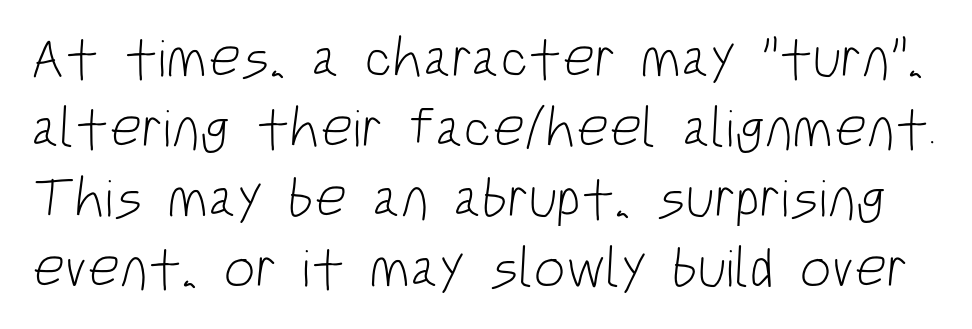
Looks like regular typesetting: each glyph gets only the width it needs. The letters look calm and open, with moderate or lighter stems. The letters carry no serifs — their stems end cleanly without finishing strokes. What stands out about the letter spacing? Nothing — it is the standard amount. Compared with typical paragraphs, the rows here are spaced about the same.
